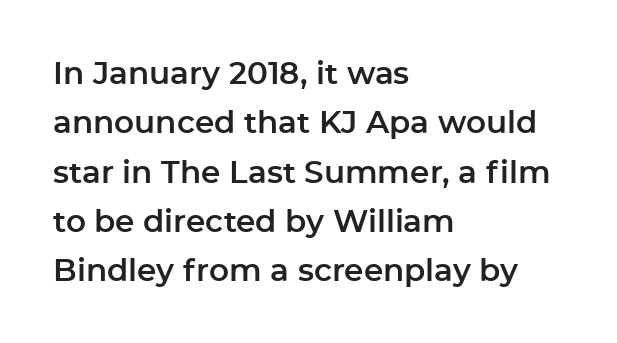
{"serif": "no", "italic": "no", "width": "normal", "stroke_contrast": "low", "x_height": "medium", "monospaced": "no", "underline": "no", "align": "left", "line_spacing": "normal", "line_spacing_ratio": 1.59, "letter_spacing": "normal", "letter_spacing_em": 0.0, "glyph_px": 31}
